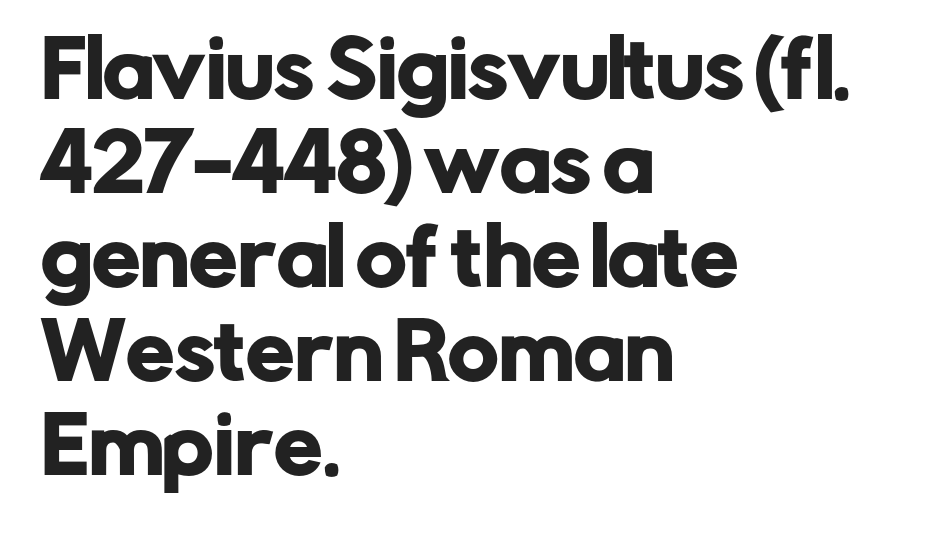
Q: Is the text italic (slanted)? A: No, it is upright.
Q: Is the typeface a serif or a sans-serif typeface? A: Sans-serif.
Q: Is the text underlined? A: No.
Q: How is the paragraph aligned? A: Left-aligned.
Q: Is the spacing between letters normal or unusually wide? A: Normal.
Q: Width (condensed, normal, or wide)? A: Normal.
Q: Stroke contrast? A: Low.
Q: x-height? A: Medium.
Q: Monospaced? A: No.
